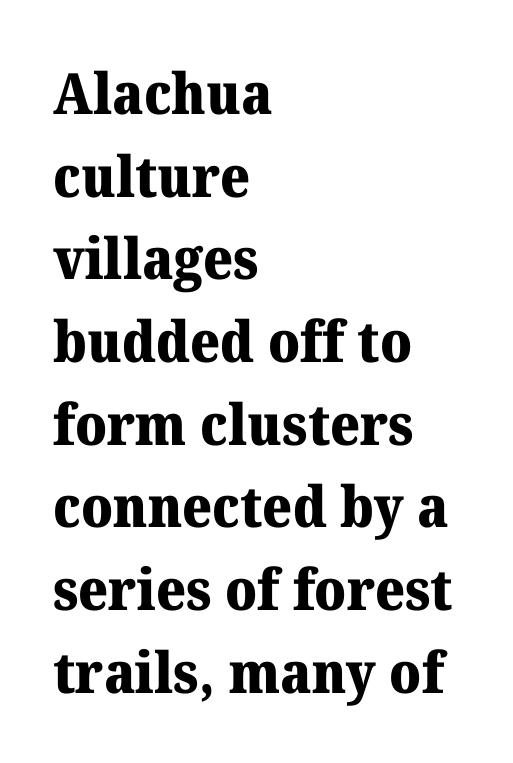
The image shows 57 px heavy serif type, upright; set left-aligned, normal line spacing (1.45x), normal letter spacing, not underlined; medium stroke contrast and a medium x-height.
